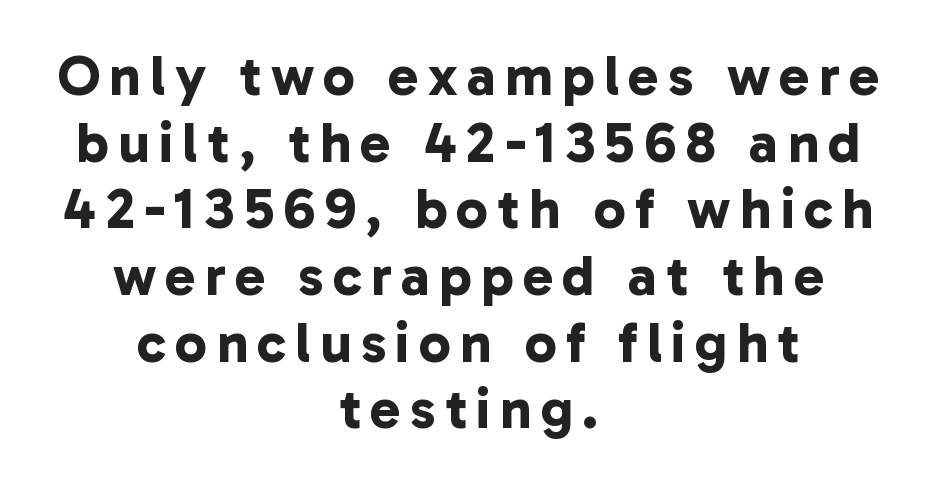
Q: Is the text bold? A: Yes.
Q: Is the typeface a serif or a sans-serif typeface? A: Sans-serif.
Q: Is the text underlined? A: No.
Q: How is the paragraph aligned? A: Centered.
Q: Width (condensed, normal, or wide)? A: Normal.
Q: Stroke contrast? A: Low.
Q: x-height? A: Medium.
Q: Monospaced? A: No.
